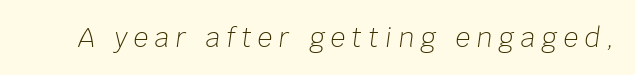
{"italic": "yes", "lean": "right", "slant_degrees": 8, "bold": "no", "underline": "no", "letter_spacing": "wide", "letter_spacing_em": 0.25, "glyph_px": 26}
